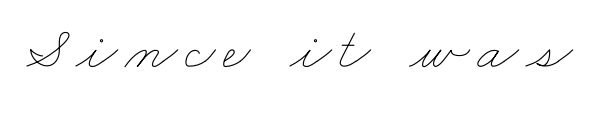
{"bold": "no", "weight": "thin", "width": "wide", "stroke_contrast": "low", "x_height": "small", "monospaced": "no", "underline": "no", "glyph_px": 61}
